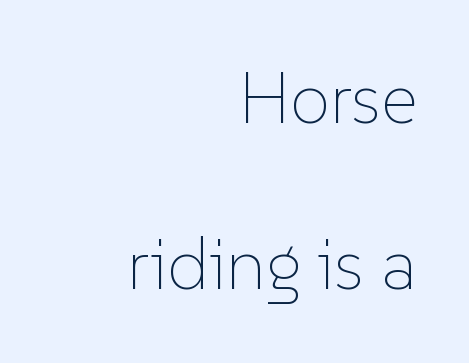
{"italic": "no", "bold": "no", "weight": "thin", "width": "normal", "stroke_contrast": "low", "x_height": "medium", "monospaced": "no", "underline": "no", "align": "right", "line_spacing": "loose", "line_spacing_ratio": 2.31, "letter_spacing": "normal", "letter_spacing_em": 0.0, "glyph_px": 72}
